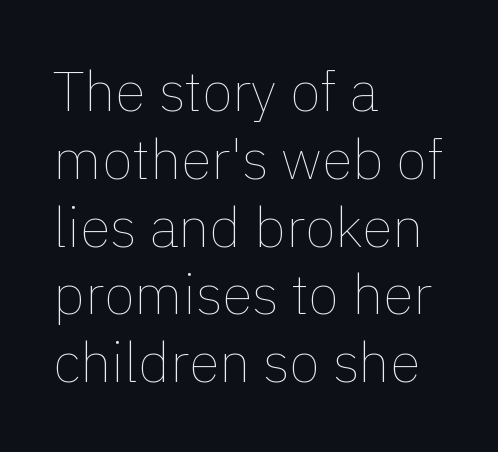
The image shows 56 px thin type, upright; set left-aligned, line spacing 1.21x, normal letter spacing, not underlined; a medium x-height.
